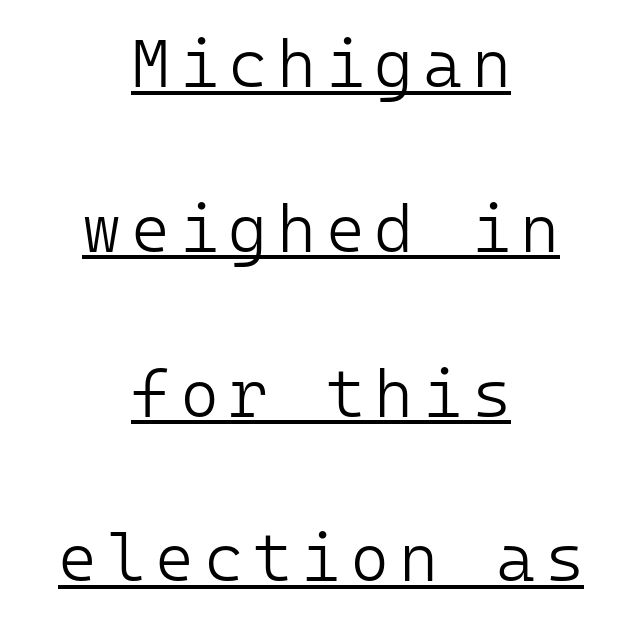
A typesetter would call this monospace, since all characters share one set width. Unlike a traditional serif, this face leaves its strokes unadorned. The font sits on the lighter half of the weight spectrum, regular included. Ascenders rise straight up at ninety degrees. The leading is generous, giving the passage an open texture. Is the block centered? Yes — each line is placed symmetrically about the middle.
